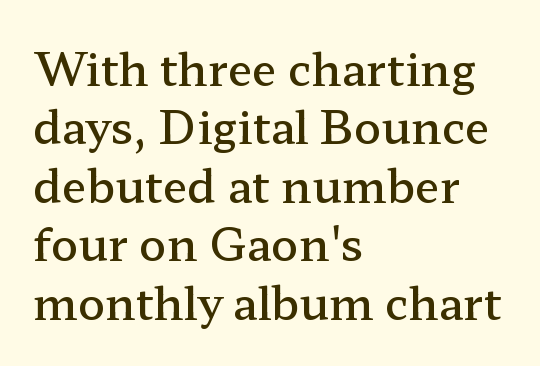
Look at the bottom of the vertical strokes: they flare into serifs here. In terms of weight, the rendering is demibold, just under bold. Does the lettering tilt? It doesn't — this is upright. Check under the words: just untouched page.
